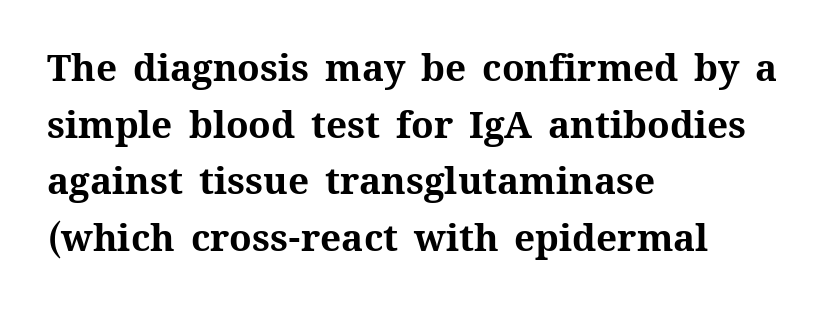
The image shows 37 px bold type, upright; set left-aligned, normal line spacing (1.53x), normal letter spacing, not underlined; medium stroke contrast and a medium x-height.
